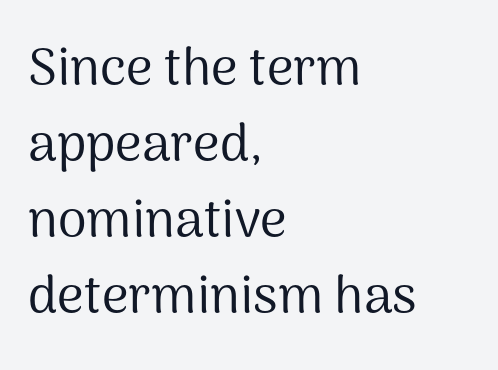
{"serif": "no", "italic": "no", "bold": "no", "weight": "regular", "width": "normal", "stroke_contrast": "medium", "x_height": "medium", "monospaced": "no", "underline": "no", "align": "left", "line_spacing": "normal", "line_spacing_ratio": 1.46, "letter_spacing": "normal", "letter_spacing_em": 0.0, "glyph_px": 52}
